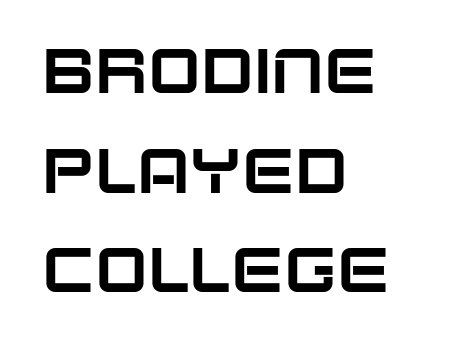
{"serif": "no", "italic": "no", "width": "normal", "stroke_contrast": "low", "x_height": "large", "monospaced": "no", "underline": "no", "align": "left", "line_spacing": "normal", "line_spacing_ratio": 1.58, "letter_spacing": "normal", "letter_spacing_em": 0.0, "glyph_px": 63}
